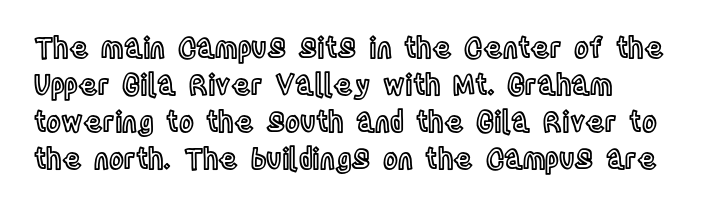
The image shows 28 px condensed type, upright; set left-aligned, normal line spacing (1.32x), normal letter spacing, not underlined; a large x-height.
